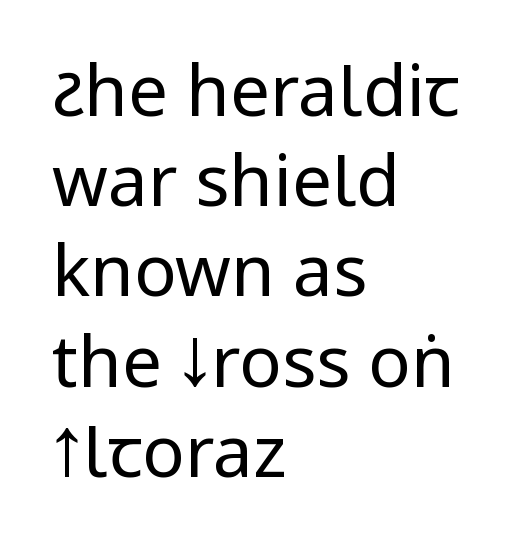
{"serif": "no", "italic": "no", "bold": "no", "weight": "regular", "width": "condensed", "stroke_contrast": "low", "x_height": "large", "monospaced": "no", "underline": "no", "align": "left", "line_spacing": "normal", "line_spacing_ratio": 1.27, "letter_spacing": "normal", "letter_spacing_em": 0.0, "glyph_px": 71}
